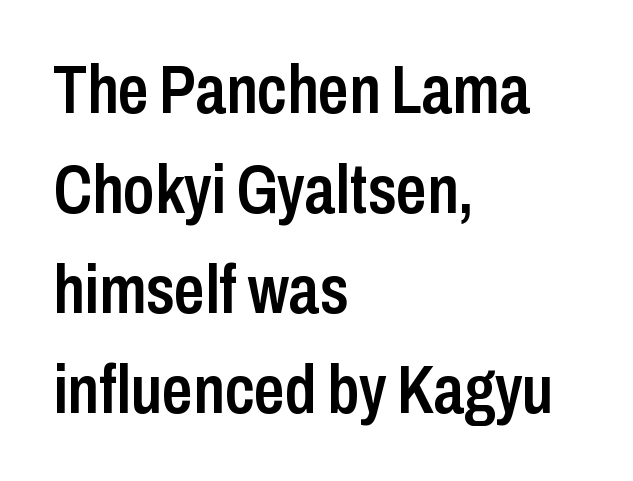
The setting favours the left margin, as ordinary paragraphs usually do. Varying glyph widths throughout — classic text-font behaviour. Observe the absence of serifs on each vertical stroke in this sample. Stems and bowls a touch heavier than normal — semibold. Notice how the stems are strictly vertical — no italics here. Default kerning and tracking; the words read as compact shapes.
